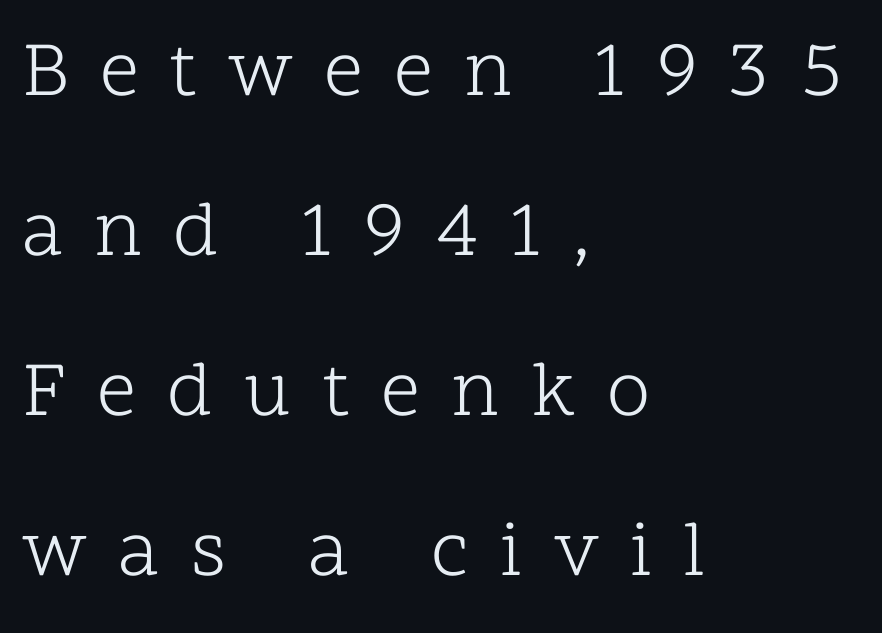
Q: Is the text bold? A: No.
Q: Is the text italic (slanted)? A: No, it is upright.
Q: Is the typeface a serif or a sans-serif typeface? A: Serif.
Q: Is the text underlined? A: No.
Q: How is the paragraph aligned? A: Left-aligned.
Q: Is the spacing between letters normal or unusually wide? A: Unusually wide.
Q: Is the spacing between lines tight, normal or loose? A: Loose.
Q: Width (condensed, normal, or wide)? A: Normal.
Q: Stroke contrast? A: Low.
Q: x-height? A: Medium.
Q: Monospaced? A: No.
